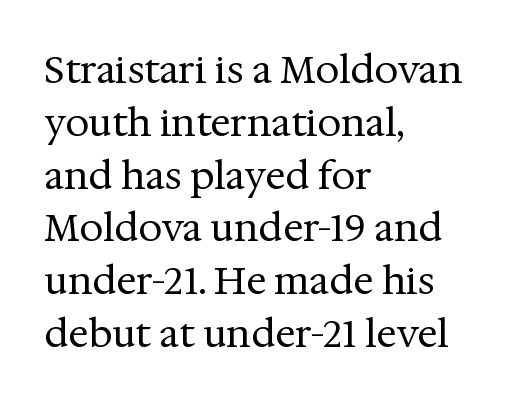
The compositor pushed each line to the left boundary. Type style note: has serifs. Short note: letters normally spaced. The rendering uses natural spacing where letterforms have individual widths. The letters stand straight up with perfectly vertical stems. These lines sit exactly where default settings would place them.
